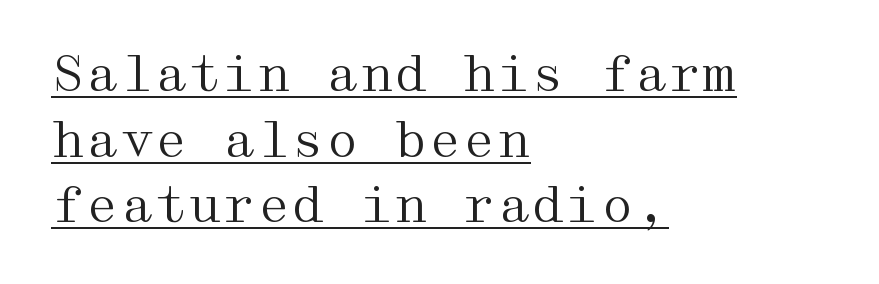
The image shows 49 px regular-weight, wide serif type, upright; set left-aligned, normal line spacing (1.34x), normal letter spacing, underlined; medium stroke contrast and a medium x-height.
